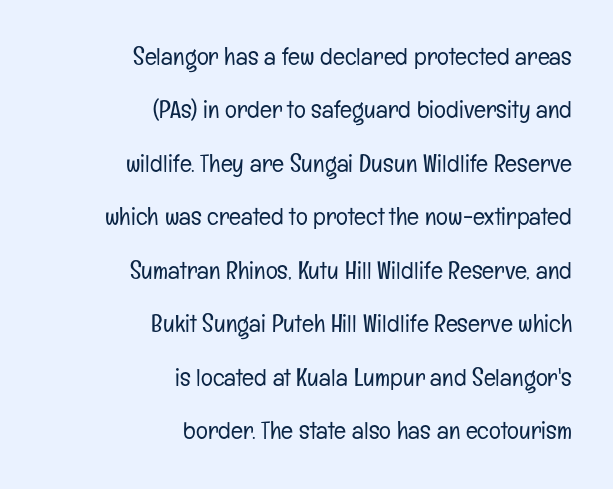
{"italic": "no", "bold": "no", "underline": "no", "align": "right", "line_spacing": "loose", "line_spacing_ratio": 2.14, "letter_spacing": "normal", "letter_spacing_em": 0.0, "glyph_px": 25}
